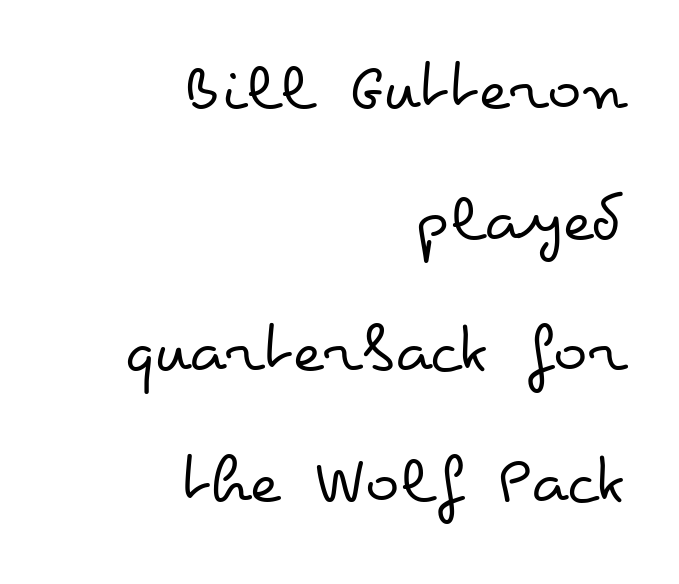
Q: Is the text bold? A: No.
Q: Is the text italic (slanted)? A: No, it is upright.
Q: Is the text underlined? A: No.
Q: How is the paragraph aligned? A: Right-aligned.
Q: Is the spacing between letters normal or unusually wide? A: Normal.
Q: Width (condensed, normal, or wide)? A: Wide.
Q: Stroke contrast? A: Low.
Q: x-height? A: Small.
Q: Monospaced? A: No.
